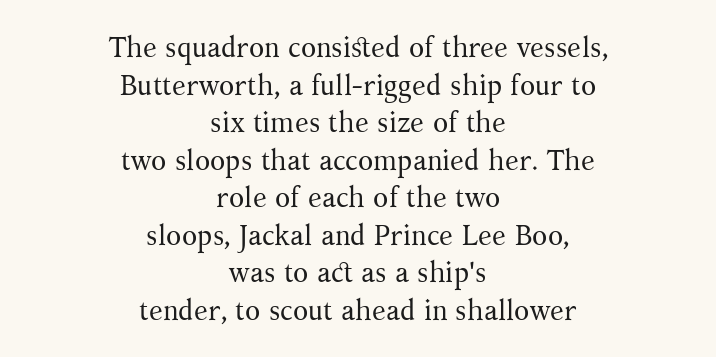
{"serif": "yes", "italic": "no", "bold": "no", "weight": "regular", "width": "normal", "stroke_contrast": "medium", "x_height": "medium", "monospaced": "no", "underline": "no", "align": "center", "line_spacing": "normal", "line_spacing_ratio": 1.34, "letter_spacing": "normal", "letter_spacing_em": 0.0, "glyph_px": 28}
